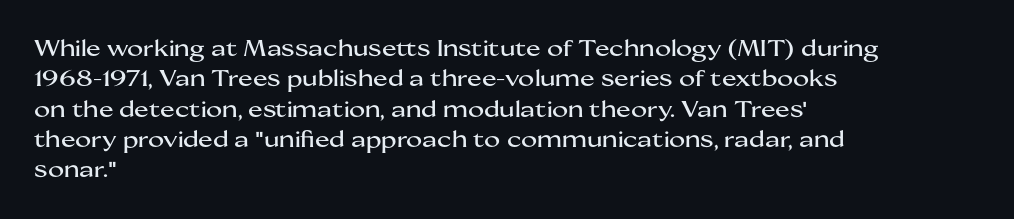
Q: Is the text italic (slanted)? A: No, it is upright.
Q: Is the text underlined? A: No.
Q: How is the paragraph aligned? A: Left-aligned.
Q: Is the spacing between letters normal or unusually wide? A: Normal.
Q: Is the spacing between lines tight, normal or loose? A: Normal.
